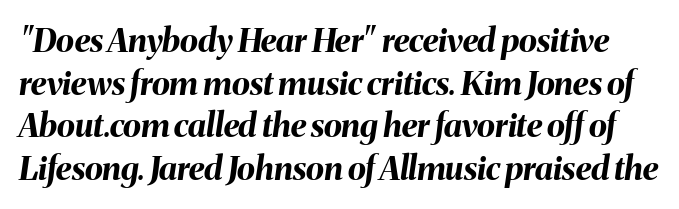
Nothing unusual about the tracking: characters are spaced as the font intends. A typesetter would mark this as italic. Varying glyph widths throughout — classic text-font behaviour. Descenders hang freely into open space. Every letter is thick-stroked: bold, no question.
